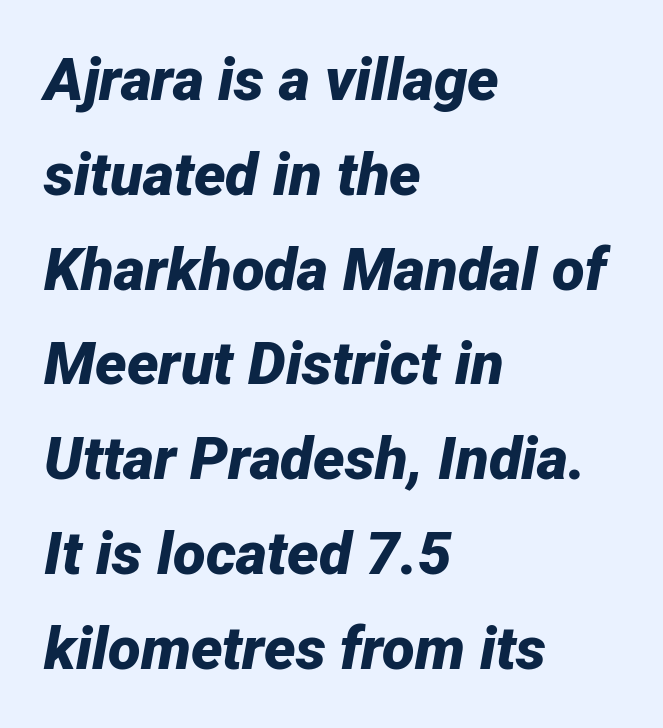
The image shows 60 px bold type, italic (leaning right); set left-aligned, normal line spacing (1.58x), normal letter spacing, not underlined; low stroke contrast and a medium x-height.
